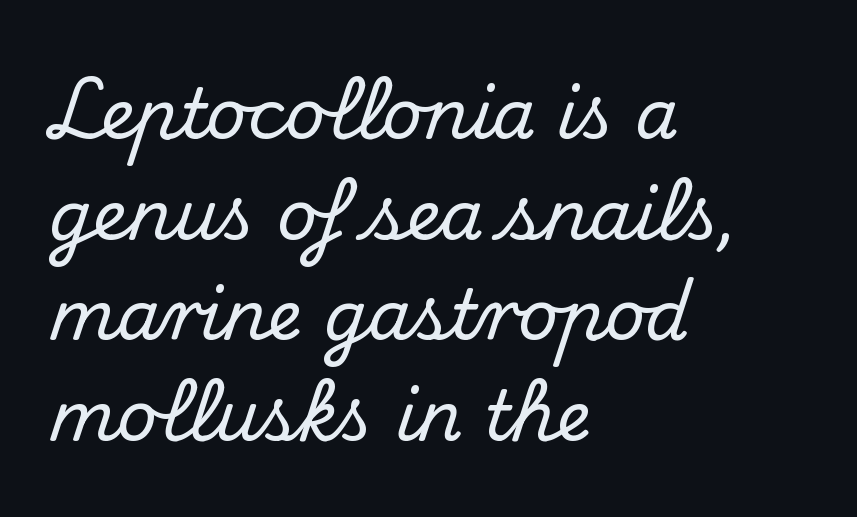
The image shows 69 px serif type; set left-aligned, normal line spacing (1.46x), normal letter spacing, not underlined; medium stroke contrast and a small x-height.
